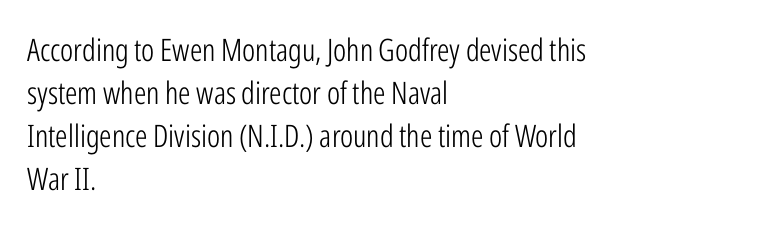
This rendering leaves character spacing at its baseline value. The paragraph has a hard left edge and a soft right edge. What's the leading like? Ordinary, nothing unusual. Each row of text sits above clean, open space. Every character sits straight up, as roman type does. Here the designer chose a conventional face with non-uniform glyph widths.
